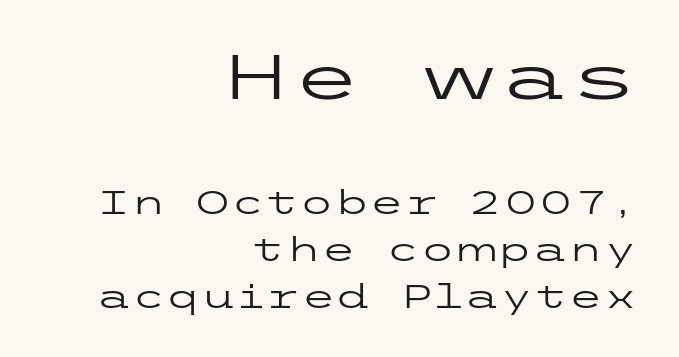
The image shows 63 px regular-weight, wide sans-serif type, upright; set right-aligned, normal line spacing (1.47x), normal letter spacing, not underlined; the first (top) block is 1.97x larger; low stroke contrast and a medium x-height.
